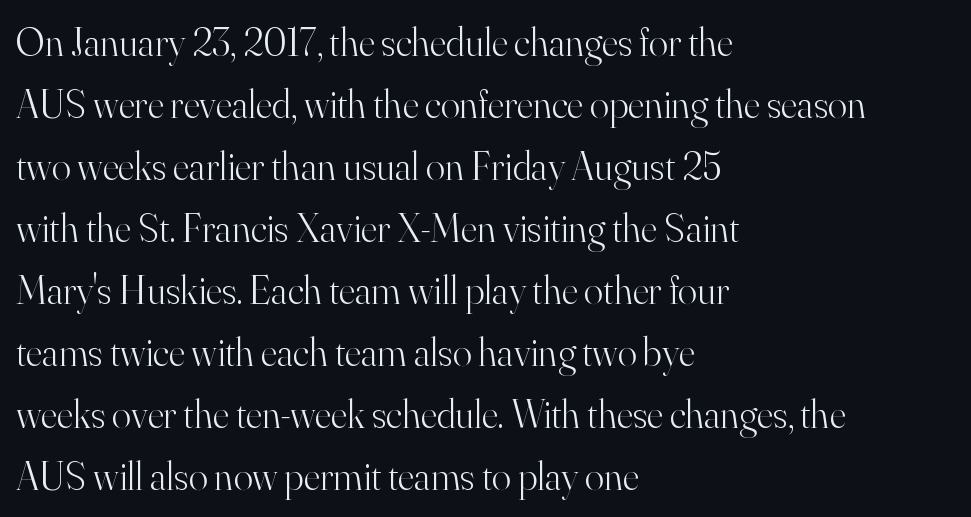
Note the varied advance widths — an 'i' is clearly narrower than an 'm'. To sum up the face: it has serifs. Rows of type keep a routine distance in the vertical direction. Characters remain perfectly vertical along every line. If you drew a ruler down the left edge, every line would touch it. Nobody touched the tracking dial on this one.
